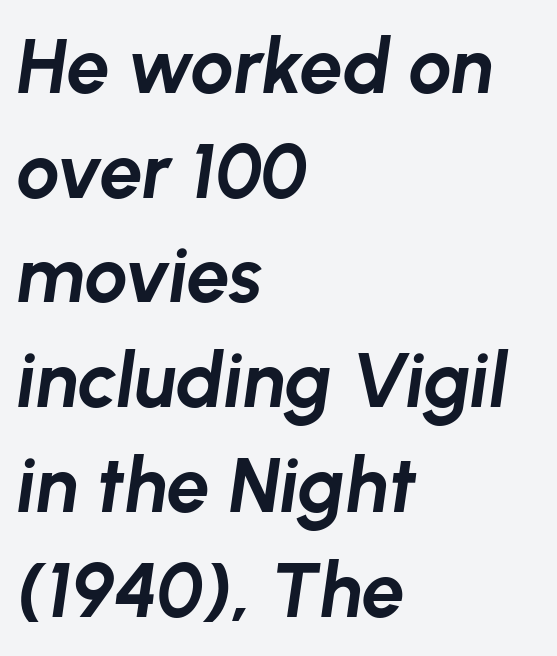
The image shows 77 px bold type, italic (leaning right); set left-aligned, normal line spacing (1.36x), normal letter spacing, not underlined; low stroke contrast and a medium x-height.
